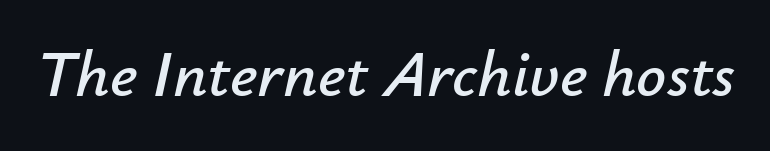
The line texture is even and compact thanks to regular tracking. Spacing verdict: proportional, widths tailored to each character. The specimen reads as italic at a glance. Lines of text with bare space underneath.
